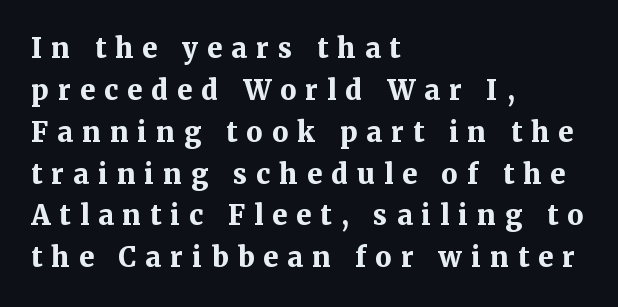
{"italic": "no", "bold": "yes", "underline": "no", "align": "left", "line_spacing": "normal", "line_spacing_ratio": 1.55, "letter_spacing": "wide", "letter_spacing_em": 0.34, "glyph_px": 27}
